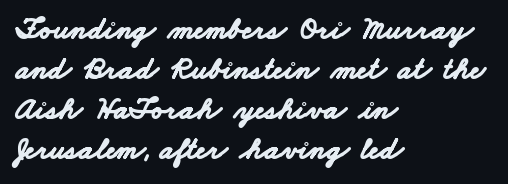
The image shows 31 px bold, wide sans-serif type; set left-aligned, normal line spacing (1.29x), normal letter spacing, not underlined; low stroke contrast and a small x-height.
